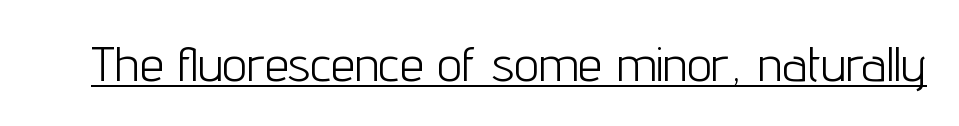
Serif or sans? Sans — the stroke terminals are bare. Is there any slant? The stems are plumb. Glyph-to-glyph distance matches everyday printed text. Letters have the restrained weight of plain body copy at most. A typesetter would call this proportional, since set widths differ per character.
